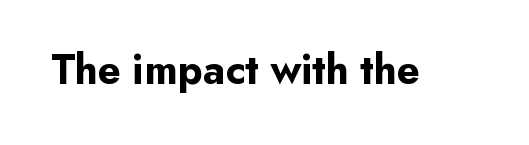
Varying glyph widths throughout — classic text-font behaviour. The typeface chosen for these lines omits serifs. On the weight axis this lands at bold, roughly 700. You could call the tracking neutral — neither tight nor loose. Descenders hang freely into open space.
